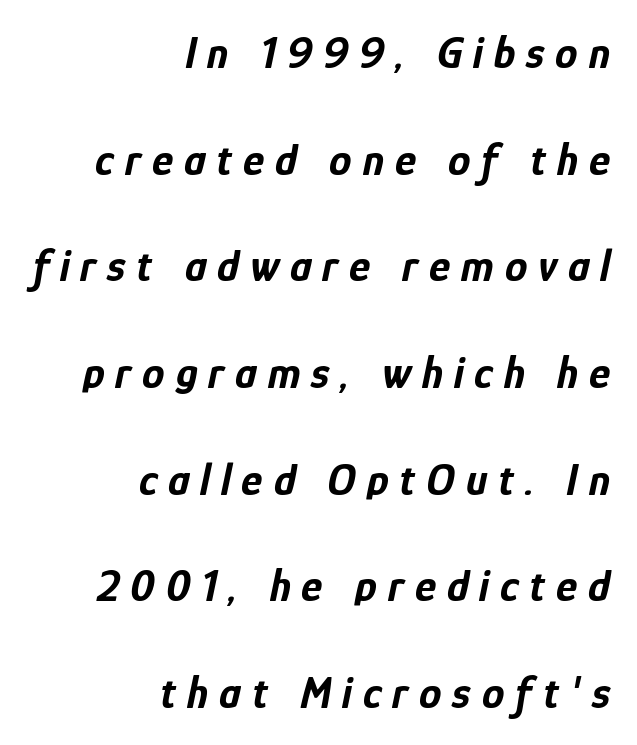
This sample trades compactness for vertical openness between lines. Think of a printed novel: that variable character pitch is what you see here. This rendering uses right alignment, leaving the left contour irregular. Every letter is thick-stroked: bold, no question. There's an unmistakable incline to the writing here.
